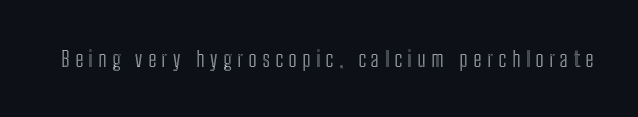
{"italic": "no", "underline": "no", "letter_spacing": "wide", "letter_spacing_em": 0.25, "glyph_px": 22}
